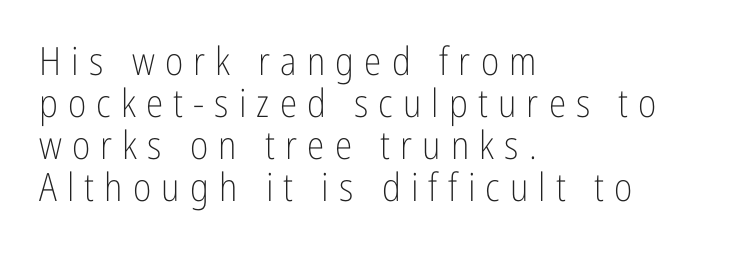
Q: Is the text bold? A: No.
Q: Is the text italic (slanted)? A: No, it is upright.
Q: Is the typeface a serif or a sans-serif typeface? A: Sans-serif.
Q: Is the text underlined? A: No.
Q: How is the paragraph aligned? A: Left-aligned.
Q: Is the spacing between letters normal or unusually wide? A: Unusually wide.
Q: Is the spacing between lines tight, normal or loose? A: Tight.
Q: Width (condensed, normal, or wide)? A: Condensed.
Q: Stroke contrast? A: Low.
Q: x-height? A: Medium.
Q: Monospaced? A: No.
